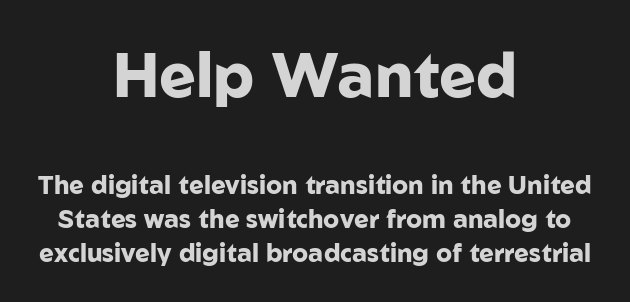
{"serif": "no", "italic": "no", "bold": "yes", "weight": "heavy", "width": "normal", "stroke_contrast": "low", "x_height": "medium", "monospaced": "no", "underline": "no", "align": "center", "line_spacing": "normal", "line_spacing_ratio": 1.36, "letter_spacing": "normal", "letter_spacing_em": 0.0, "larger_block": "first", "size_ratio": 2.48, "glyph_px": 62}
